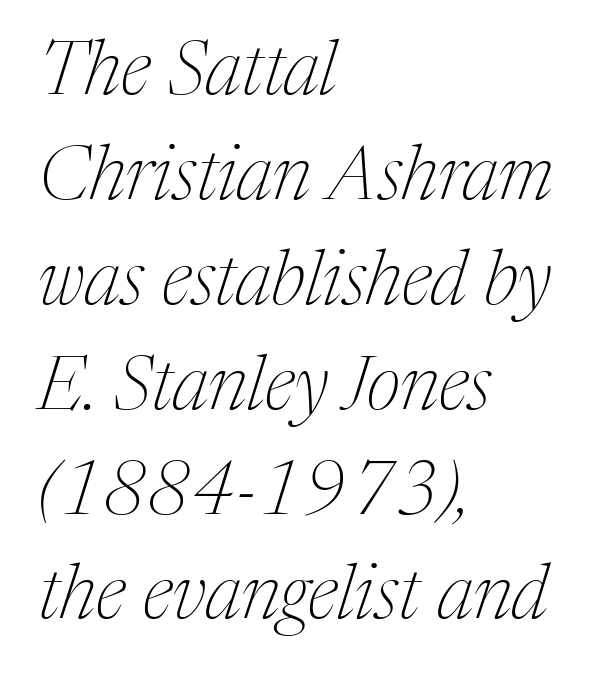
{"serif": "yes", "italic": "yes", "lean": "right", "slant_degrees": 17, "bold": "no", "weight": "thin", "width": "normal", "stroke_contrast": "medium", "x_height": "medium", "monospaced": "no", "underline": "no", "align": "left", "line_spacing": "normal", "line_spacing_ratio": 1.38, "letter_spacing": "normal", "letter_spacing_em": 0.0, "glyph_px": 76}
